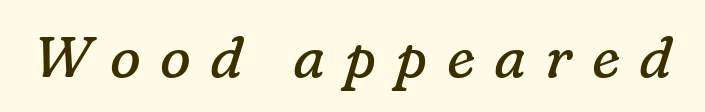
Tracking value appears strongly positive — letters spread wide. The letters advance in unequal steps, a hallmark of proportional type. The strokes carry an ordinary text weight at most. The specimen reads as italic at a glance. Descenders are the only things crossing below the line.
